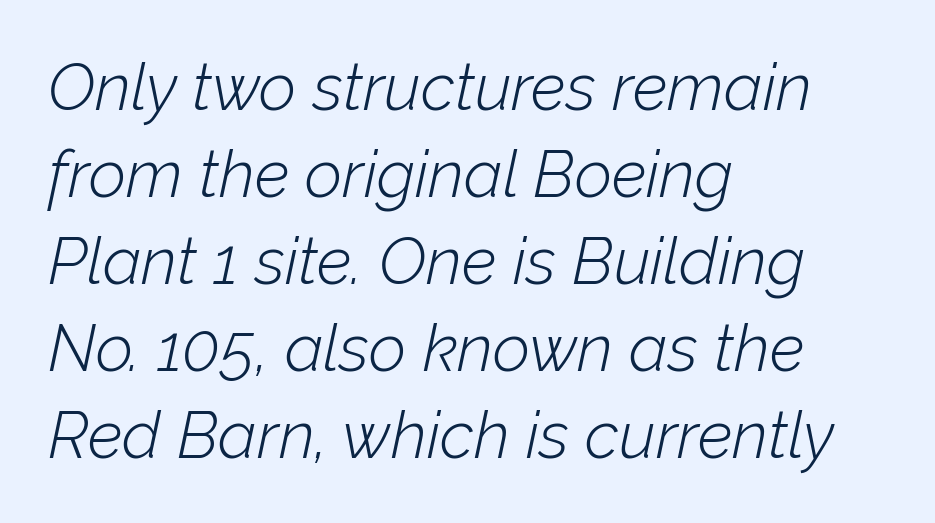
{"italic": "yes", "lean": "right", "slant_degrees": 12, "bold": "no", "weight": "light", "width": "normal", "stroke_contrast": "low", "x_height": "medium", "monospaced": "no", "underline": "no", "align": "left", "line_spacing": "normal", "line_spacing_ratio": 1.34, "letter_spacing": "normal", "letter_spacing_em": 0.0, "glyph_px": 65}
